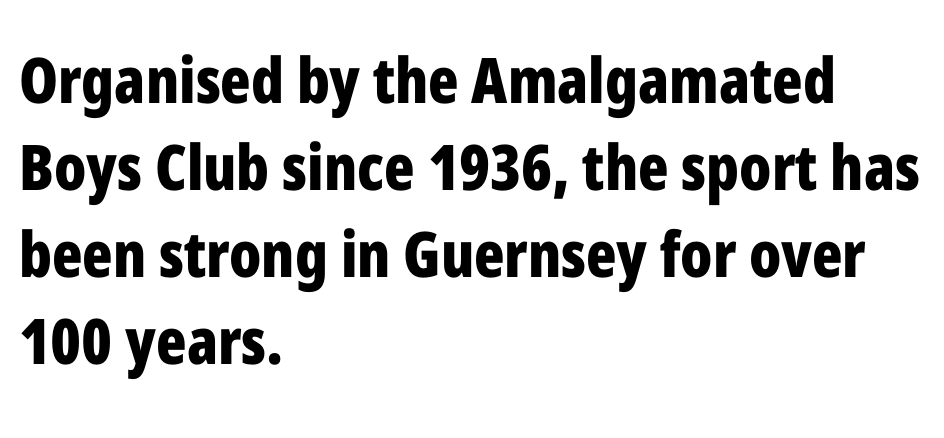
Q: Is the text bold? A: Yes.
Q: Is the text italic (slanted)? A: No, it is upright.
Q: Is the typeface a serif or a sans-serif typeface? A: Sans-serif.
Q: Is the text underlined? A: No.
Q: How is the paragraph aligned? A: Left-aligned.
Q: Is the spacing between letters normal or unusually wide? A: Normal.
Q: Is the spacing between lines tight, normal or loose? A: Normal.
Q: Width (condensed, normal, or wide)? A: Condensed.
Q: Stroke contrast? A: Low.
Q: x-height? A: Medium.
Q: Monospaced? A: No.
